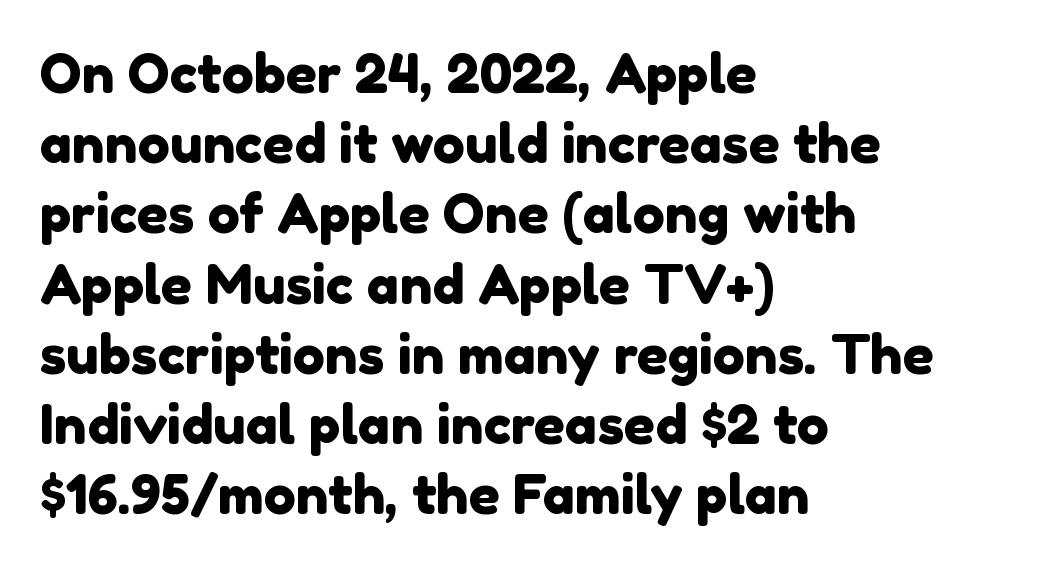
{"serif": "no", "width": "normal", "x_height": "medium", "monospaced": "no", "underline": "no", "align": "left", "line_spacing": "normal", "line_spacing_ratio": 1.3, "letter_spacing": "normal", "letter_spacing_em": 0.0, "glyph_px": 54}
